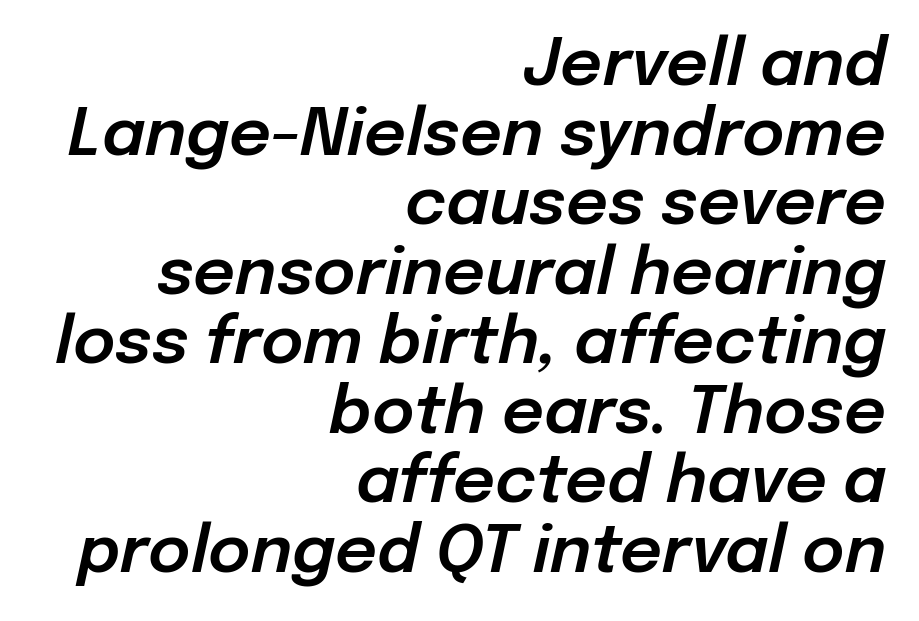
Q: Is the text italic (slanted)? A: Yes, it leans right by about 12 degrees.
Q: Is the text underlined? A: No.
Q: How is the paragraph aligned? A: Right-aligned.
Q: Is the spacing between letters normal or unusually wide? A: Normal.
Q: Is the spacing between lines tight, normal or loose? A: Tight.
Q: Width (condensed, normal, or wide)? A: Normal.
Q: Stroke contrast? A: Low.
Q: x-height? A: Medium.
Q: Monospaced? A: No.
